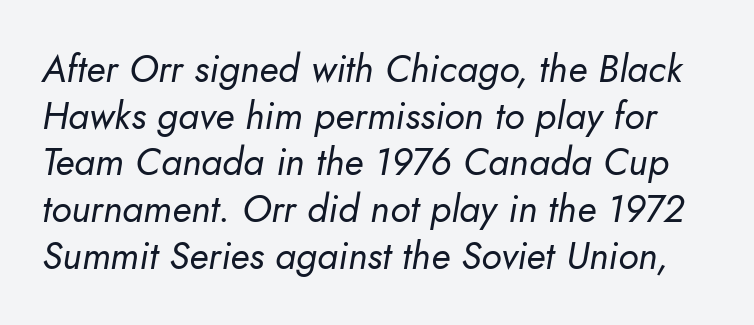
The image shows 38 px regular-weight type, italic (leaning right); set line spacing 1.23x, normal letter spacing, not underlined; low stroke contrast and a small x-height.
